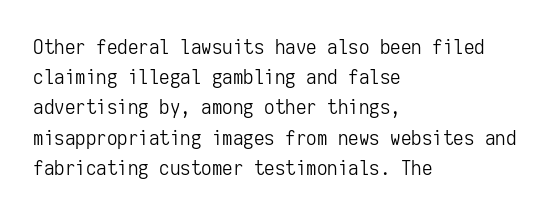
{"italic": "no", "bold": "no", "underline": "no", "align": "left", "line_spacing": "normal", "line_spacing_ratio": 1.44, "letter_spacing": "normal", "letter_spacing_em": 0.0, "glyph_px": 21}
